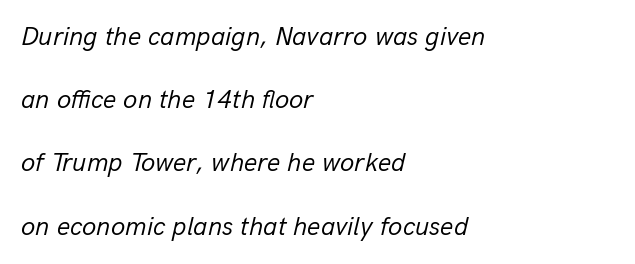
Clear beneath every line of the passage. Emphasis-style slanted type is in use. A classic flush-left, rag-right setting is used for this passage. The face used here is rendered with its standard letterfit. Vertical stems look standard width or narrower in stroke. The designer dialed line spacing up above the default.
